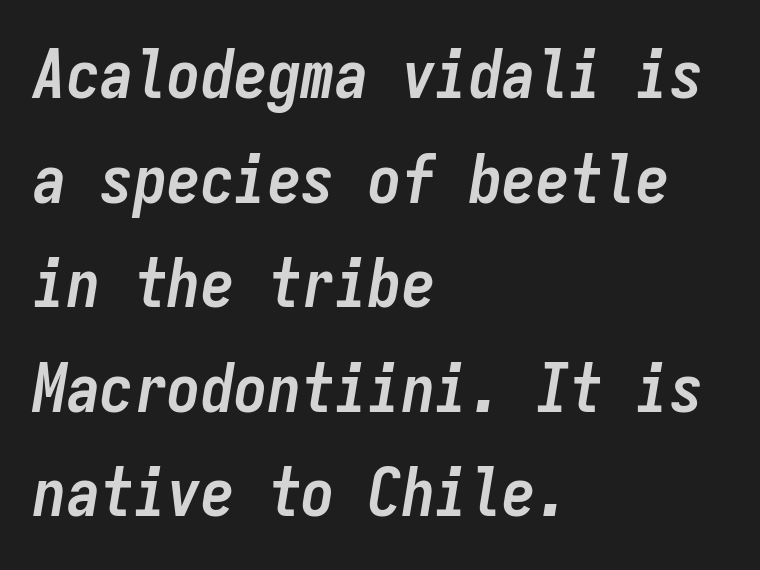
Italic? Definitely — the glyphs are oblique. Letter spacing: default. Beneath every word, the page is bare. Each letter, wide or thin by design, is forced into the same width here.
